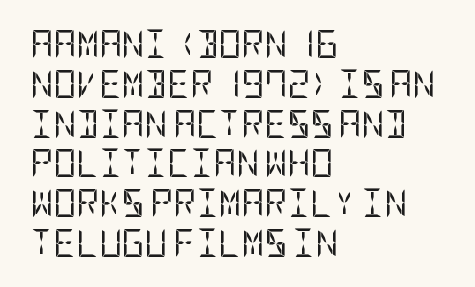
The image shows 28 px regular-weight, condensed sans-serif type, upright; set left-aligned, normal line spacing (1.42x), normal letter spacing, not underlined; low stroke contrast and a large x-height.
